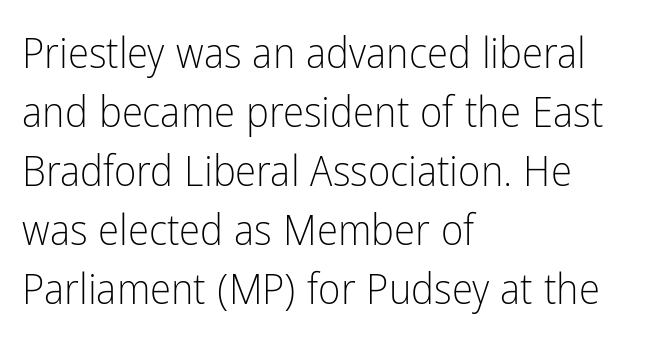
{"serif": "no", "italic": "no", "bold": "no", "weight": "light", "width": "condensed", "stroke_contrast": "low", "x_height": "medium", "monospaced": "no", "underline": "no", "align": "left", "line_spacing": "normal", "line_spacing_ratio": 1.37, "letter_spacing": "normal", "letter_spacing_em": 0.0, "glyph_px": 43}
